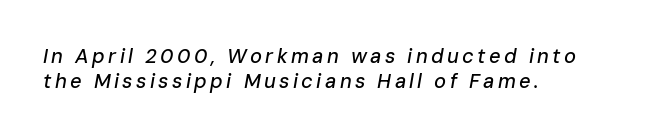
Q: Is the text italic (slanted)? A: Yes, it leans right by about 10 degrees.
Q: Is the text underlined? A: No.
Q: How is the paragraph aligned? A: Left-aligned.
Q: Is the spacing between lines tight, normal or loose? A: Normal.
